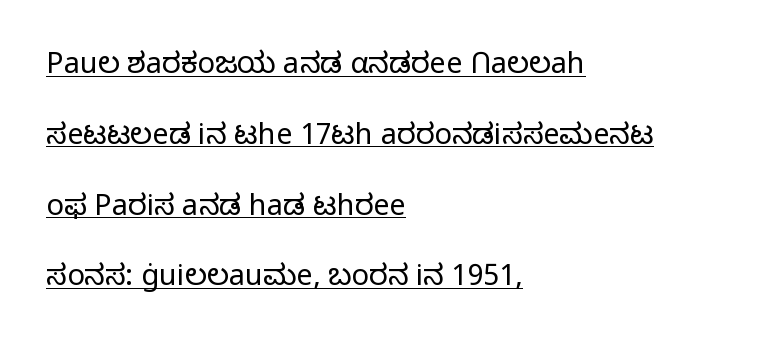
The image shows 29 px light sans-serif type, upright; set left-aligned, loose line spacing (2.44x), normal letter spacing, underlined; low stroke contrast and a medium x-height.
